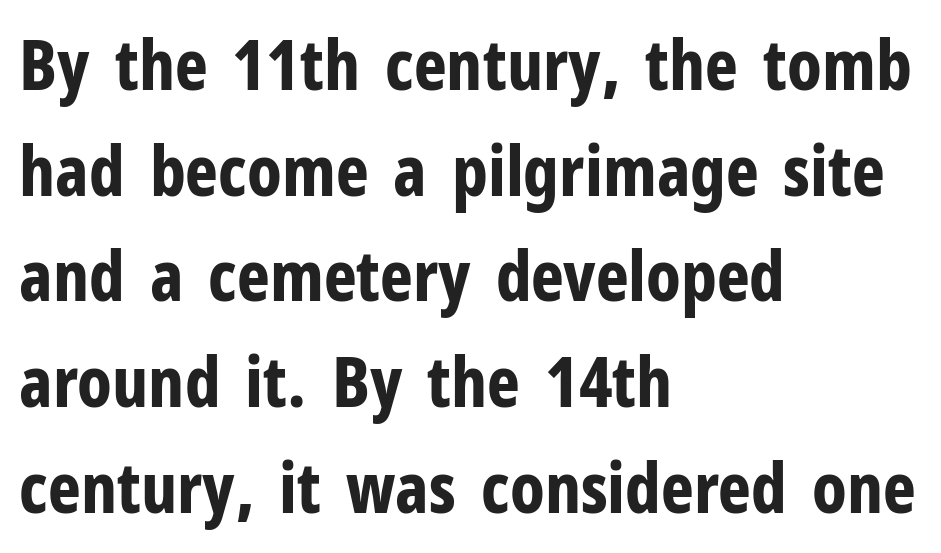
The rendering keeps characters at their native spacing. Compared with a centered layout, this one pins lines to the left instead. Each letter keeps its own natural width here, so spacing adapts to shape. Horizontal bands of white between lines are of average thickness.
